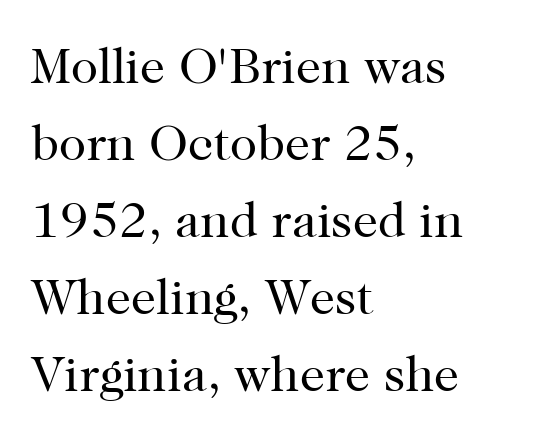
Alignment: flush left. This block has exactly the height ordinary leading produces. Underlining? Definitely not there. Tall strokes in this sample are plumb rather than angled.
